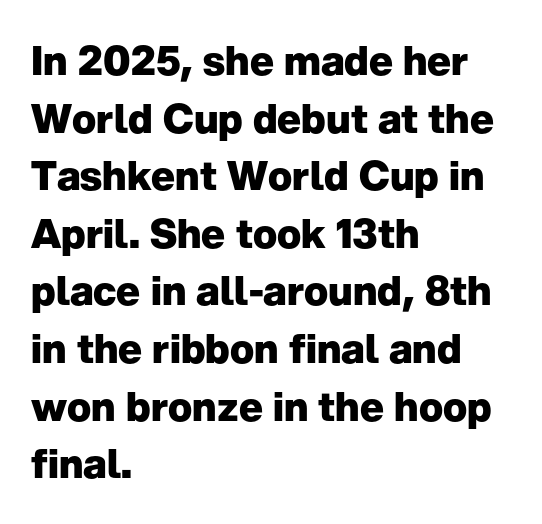
The image shows 40 px heavy sans-serif type, upright; set left-aligned, normal line spacing (1.44x), normal letter spacing, not underlined; low stroke contrast and a medium x-height.
